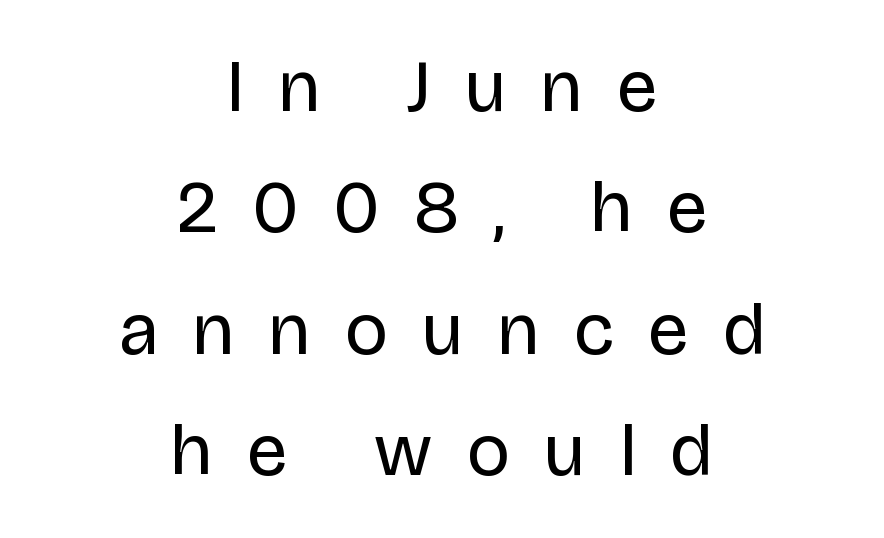
{"serif": "no", "italic": "no", "bold": "no", "weight": "regular", "width": "normal", "stroke_contrast": "low", "x_height": "large", "monospaced": "no", "underline": "no", "align": "center", "line_spacing": "normal", "line_spacing_ratio": 1.64, "letter_spacing": "wide", "letter_spacing_em": 0.47, "glyph_px": 74}
